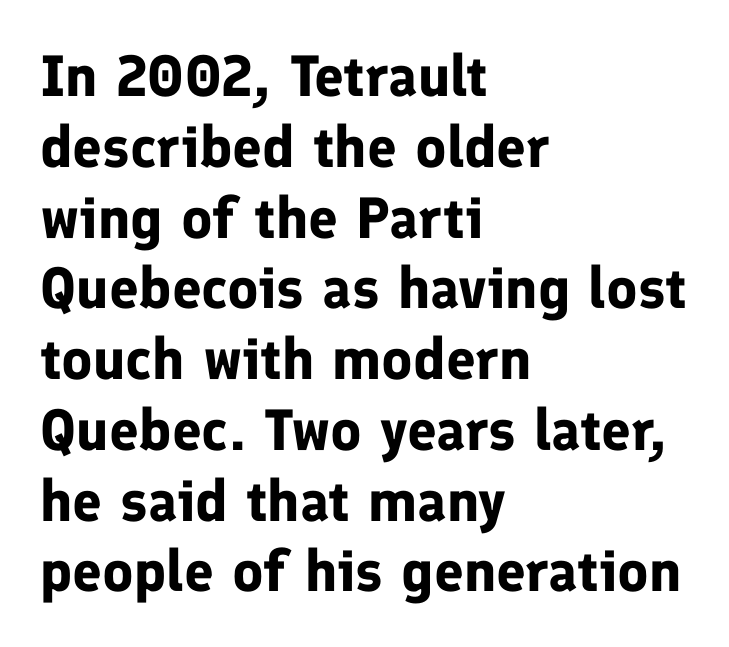
The area under the type is left untouched. In CSS terms this would be text-align: left. Its strokes are broad and dark, the hallmark of bold type. Short note: letters normally spaced. Serif or sans? Sans — the stroke terminals are bare. Character widths vary here, with narrow letters taking less room than wide ones.
